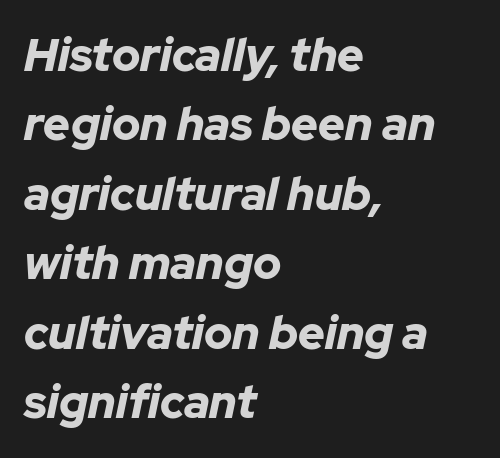
{"italic": "yes", "lean": "right", "slant_degrees": 12, "bold": "yes", "weight": "bold", "width": "normal", "stroke_contrast": "low", "x_height": "medium", "monospaced": "no", "underline": "no", "align": "left", "line_spacing": "normal", "line_spacing_ratio": 1.51, "letter_spacing": "normal", "letter_spacing_em": 0.0, "glyph_px": 46}
